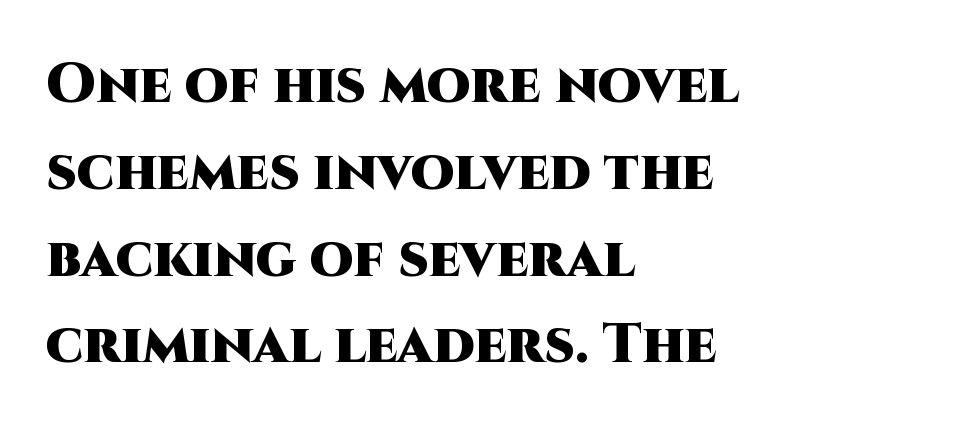
Q: Is the text bold? A: Yes.
Q: Is the text italic (slanted)? A: No, it is upright.
Q: Is the typeface a serif or a sans-serif typeface? A: Sans-serif.
Q: Is the text underlined? A: No.
Q: How is the paragraph aligned? A: Left-aligned.
Q: Is the spacing between letters normal or unusually wide? A: Normal.
Q: Is the spacing between lines tight, normal or loose? A: Normal.
Q: Width (condensed, normal, or wide)? A: Normal.
Q: Stroke contrast? A: High.
Q: x-height? A: Large.
Q: Monospaced? A: No.
